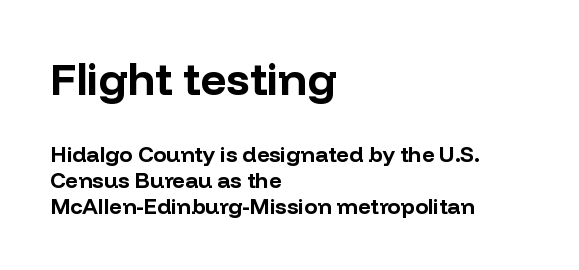
Q: Is the text bold? A: Yes.
Q: Is the text italic (slanted)? A: No, it is upright.
Q: Is the typeface a serif or a sans-serif typeface? A: Sans-serif.
Q: Is the text underlined? A: No.
Q: How is the paragraph aligned? A: Left-aligned.
Q: Is the spacing between letters normal or unusually wide? A: Normal.
Q: Which block of text is set in a larger size, the first (top) or the second (bottom)? A: The first (top) one.
Q: Width (condensed, normal, or wide)? A: Normal.
Q: Stroke contrast? A: Low.
Q: x-height? A: Medium.
Q: Monospaced? A: No.
